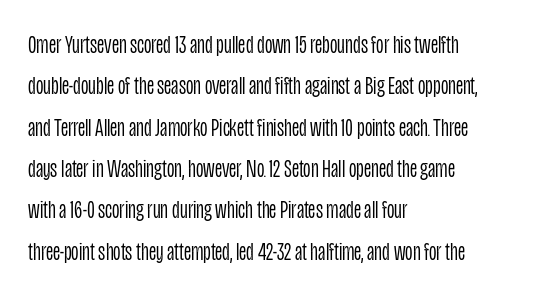
{"italic": "no", "bold": "no", "underline": "no", "align": "left", "line_spacing": "normal", "line_spacing_ratio": 1.59, "letter_spacing": "normal", "letter_spacing_em": 0.0, "glyph_px": 26}
